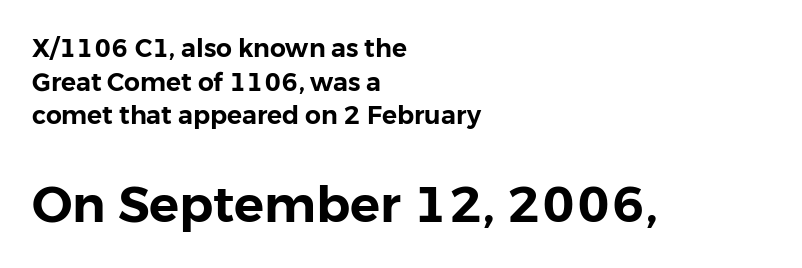
{"serif": "no", "italic": "no", "width": "normal", "stroke_contrast": "low", "x_height": "medium", "monospaced": "no", "underline": "no", "align": "left", "line_spacing": "normal", "line_spacing_ratio": 1.35, "letter_spacing": "normal", "letter_spacing_em": 0.0, "larger_block": "second", "size_ratio": 2.0, "glyph_px": 50}
